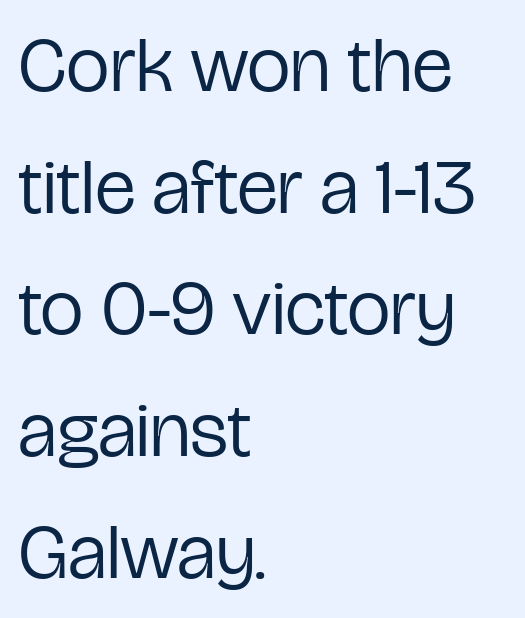
The image shows 78 px regular-weight, condensed sans-serif type, upright; set left-aligned, normal line spacing (1.56x), normal letter spacing, not underlined; low stroke contrast and a medium x-height.
